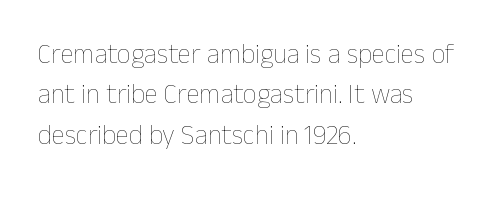
The passage shown stacks its lines at a standard gap. Students, note that the glyphs here touch the page at normal intervals. This reads as an unemphasized weight, regular at the heaviest. Typeset ragged right — the left edge is the straight one. No italicization has been applied; the sample stays upright.
